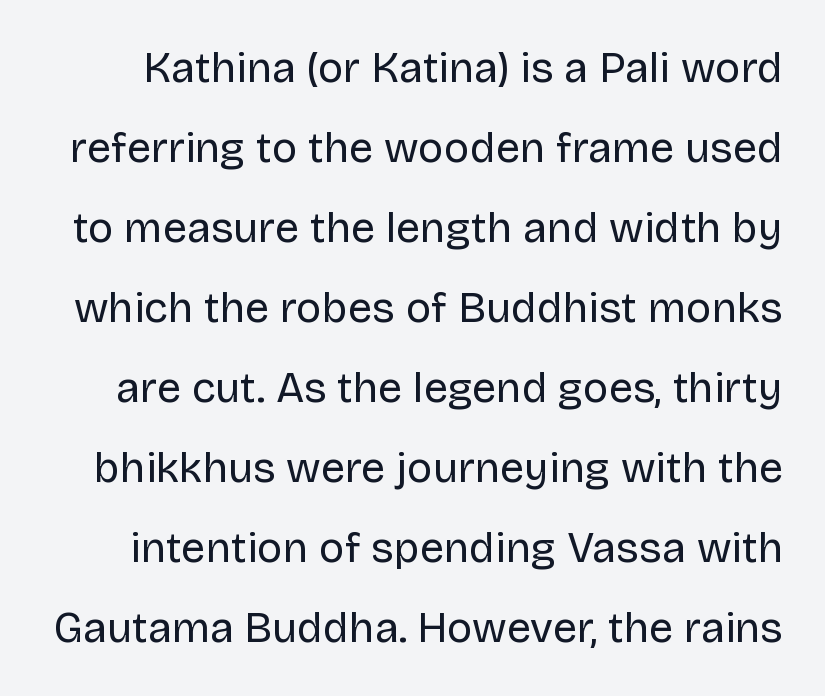
The image shows 43 px regular-weight sans-serif type, upright; set line spacing 1.86x, normal letter spacing, not underlined; low stroke contrast and a large x-height.
